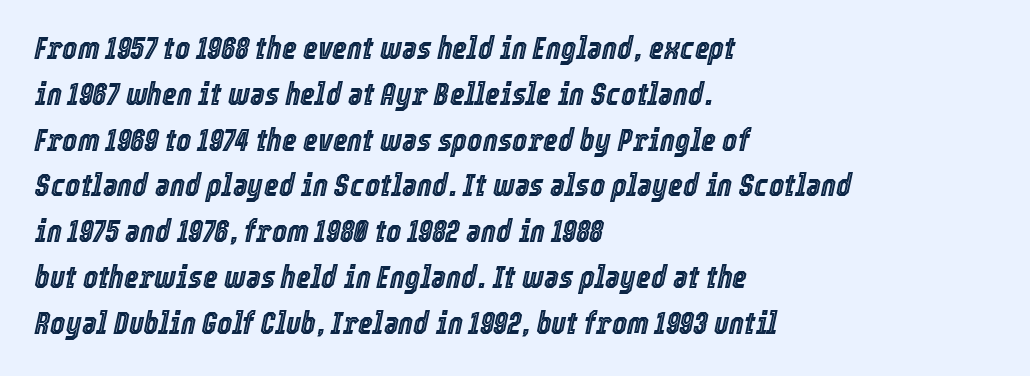
The image shows 32 px condensed type, italic (leaning right); set left-aligned, normal line spacing (1.43x), normal letter spacing, not underlined; a medium x-height.
